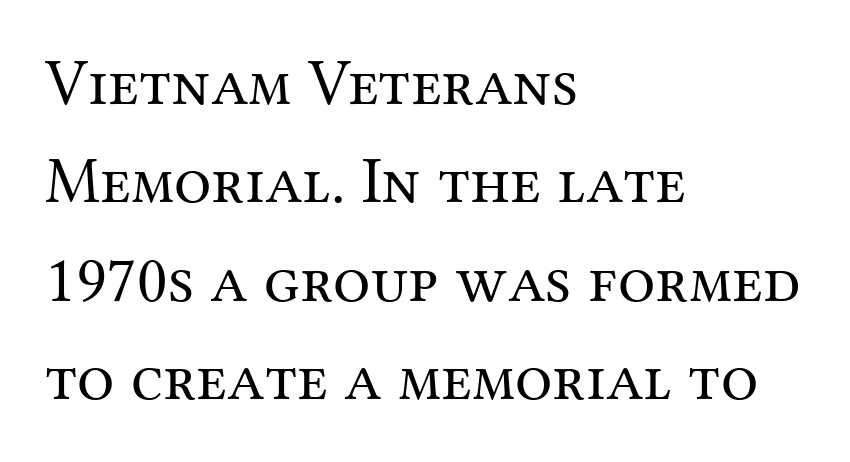
A quiet, ordinary-to-light weight characterises the typeface. Quick note: not italic, upright. All the whitespace from short lines collects on the right. The space beneath each line is pristine and unruled. Interline gaps are of average width in this sample. Look at the bottom of the vertical strokes: they flare into serifs here.
